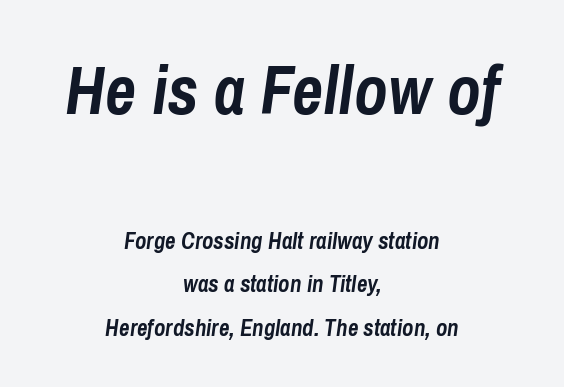
Q: Is the text bold? A: Yes.
Q: Is the text italic (slanted)? A: Yes, it leans right by about 8 degrees.
Q: Is the text underlined? A: No.
Q: How is the paragraph aligned? A: Centered.
Q: Is the spacing between letters normal or unusually wide? A: Normal.
Q: Which block of text is set in a larger size, the first (top) or the second (bottom)? A: The first (top) one.
Q: Width (condensed, normal, or wide)? A: Condensed.
Q: Stroke contrast? A: Low.
Q: x-height? A: Medium.
Q: Monospaced? A: No.
